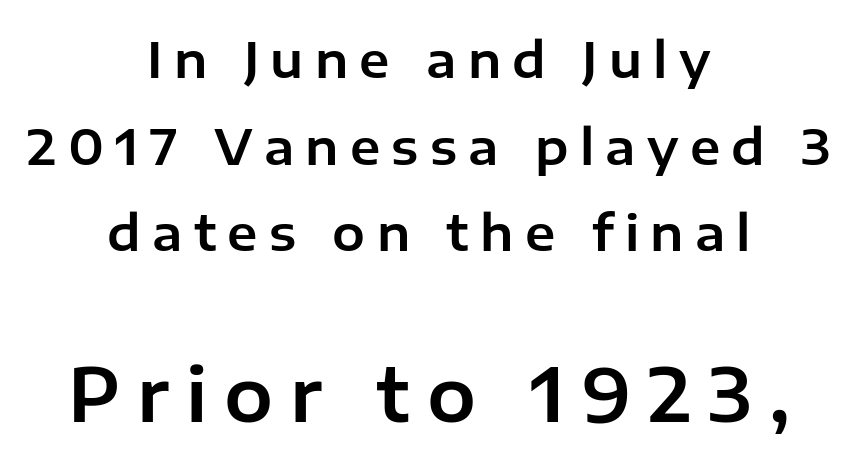
Q: Is the text italic (slanted)? A: No, it is upright.
Q: Is the typeface a serif or a sans-serif typeface? A: Sans-serif.
Q: Is the text underlined? A: No.
Q: How is the paragraph aligned? A: Centered.
Q: Is the spacing between letters normal or unusually wide? A: Unusually wide.
Q: Which block of text is set in a larger size, the first (top) or the second (bottom)? A: The second (bottom) one.
Q: Width (condensed, normal, or wide)? A: Normal.
Q: Stroke contrast? A: Low.
Q: x-height? A: Medium.
Q: Monospaced? A: No.
